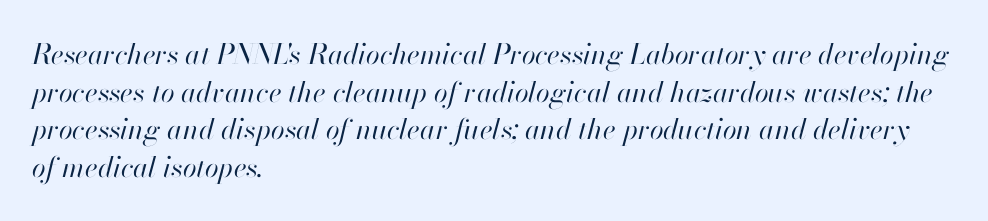
{"italic": "yes", "lean": "right", "slant_degrees": 13, "bold": "no", "weight": "regular", "width": "normal", "stroke_contrast": "high", "x_height": "small", "monospaced": "no", "underline": "no", "align": "left", "line_spacing": "normal", "line_spacing_ratio": 1.34, "letter_spacing": "normal", "letter_spacing_em": 0.0, "glyph_px": 28}
